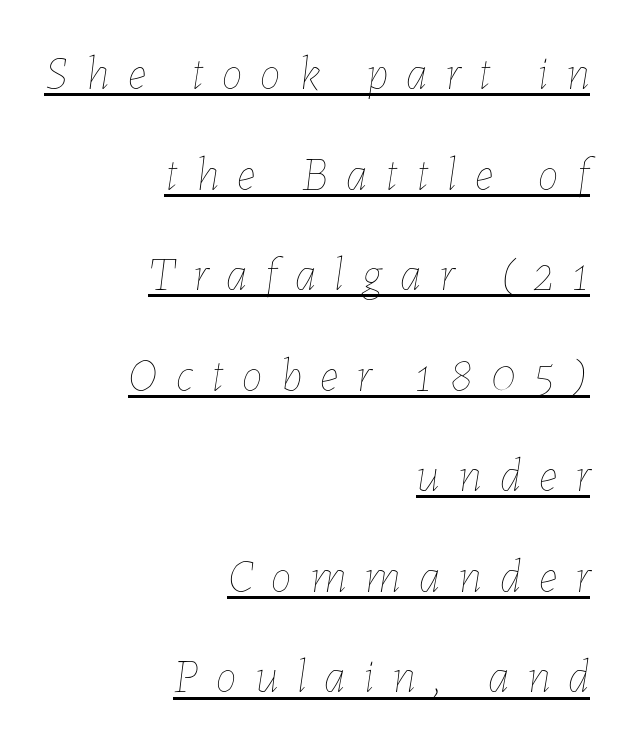
Notice how a bar underscores the lettering throughout. When letters slant like this, we call the style italic. Compared with a flush-left layout, this one pins lines to the opposite, right side. Bold? No — there's no thickening of the strokes.
